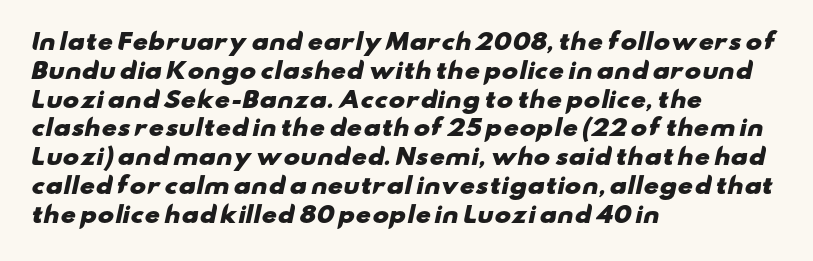
Q: Is the text bold? A: Yes.
Q: Is the text underlined? A: No.
Q: How is the paragraph aligned? A: Left-aligned.
Q: Is the spacing between letters normal or unusually wide? A: Normal.
Q: Is the spacing between lines tight, normal or loose? A: Normal.
